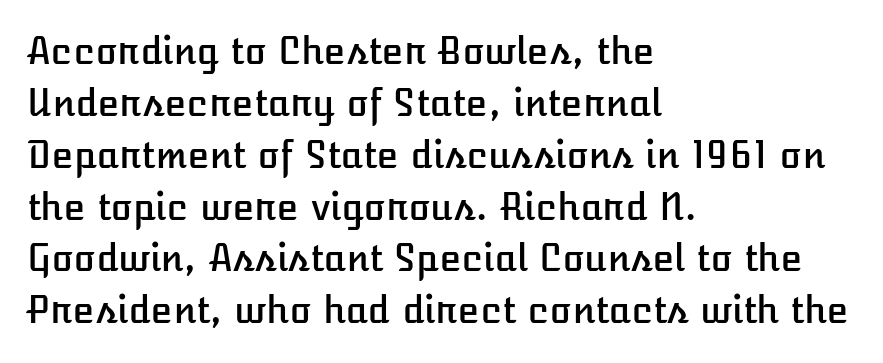
{"italic": "no", "width": "normal", "stroke_contrast": "low", "x_height": "medium", "monospaced": "no", "underline": "no", "align": "left", "line_spacing": "normal", "line_spacing_ratio": 1.44, "letter_spacing": "normal", "letter_spacing_em": 0.0, "glyph_px": 36}
